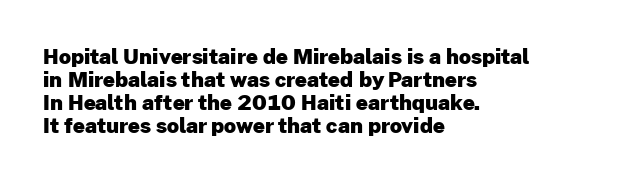
{"italic": "no", "bold": "yes", "underline": "no", "align": "left", "line_spacing": "tight", "line_spacing_ratio": 1.09, "letter_spacing": "normal", "letter_spacing_em": 0.0, "glyph_px": 21}
